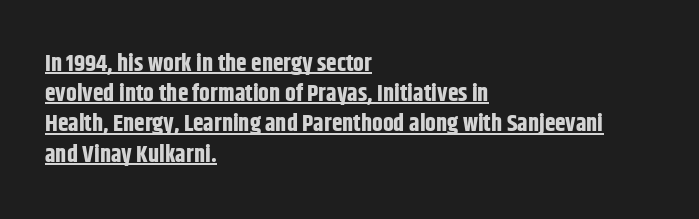
Q: Is the text bold? A: Yes.
Q: Is the text italic (slanted)? A: No, it is upright.
Q: Is the text underlined? A: Yes.
Q: How is the paragraph aligned? A: Left-aligned.
Q: Is the spacing between letters normal or unusually wide? A: Normal.
Q: Is the spacing between lines tight, normal or loose? A: Normal.
